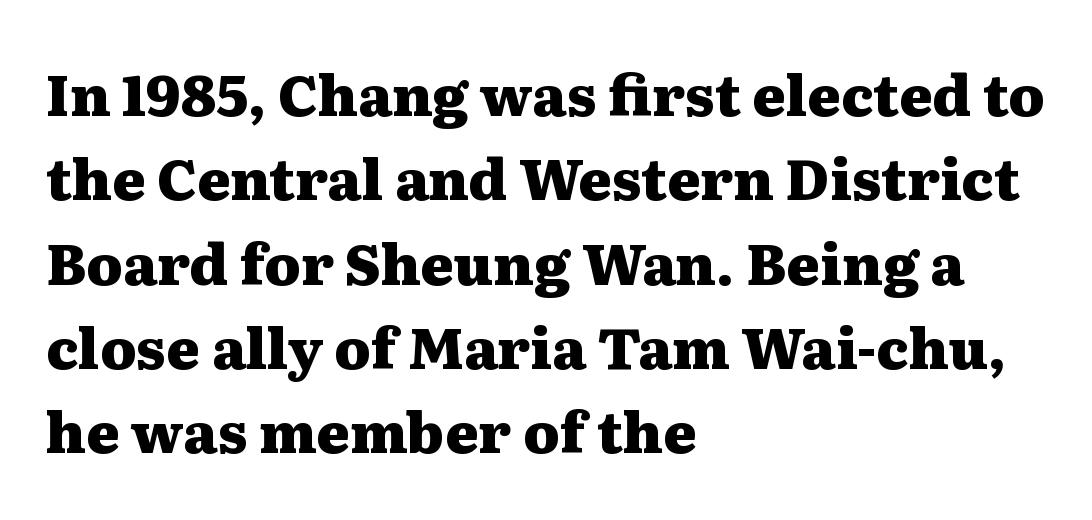
Q: Is the text bold? A: Yes.
Q: Is the text italic (slanted)? A: No, it is upright.
Q: Is the typeface a serif or a sans-serif typeface? A: Serif.
Q: Is the text underlined? A: No.
Q: How is the paragraph aligned? A: Left-aligned.
Q: Is the spacing between letters normal or unusually wide? A: Normal.
Q: Is the spacing between lines tight, normal or loose? A: Normal.
Q: Width (condensed, normal, or wide)? A: Wide.
Q: Stroke contrast? A: Medium.
Q: x-height? A: Medium.
Q: Monospaced? A: No.
